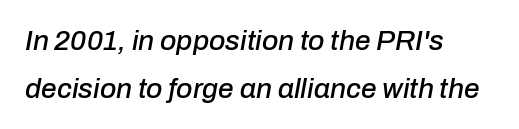
The image shows 28 px text type, italic (leaning right); set left-aligned, normal line spacing (1.7x), normal letter spacing, not underlined; low stroke contrast and a medium x-height.
